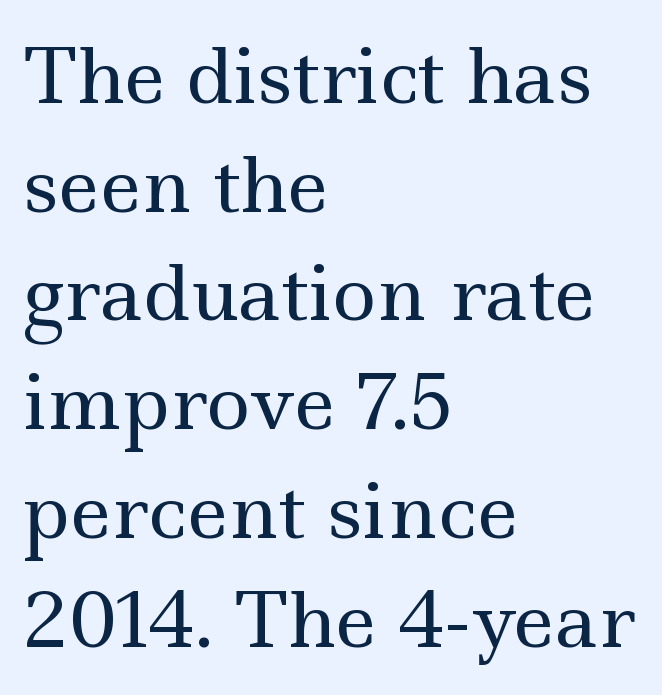
Q: Is the text bold? A: No.
Q: Is the text italic (slanted)? A: No, it is upright.
Q: Is the typeface a serif or a sans-serif typeface? A: Serif.
Q: Is the text underlined? A: No.
Q: How is the paragraph aligned? A: Left-aligned.
Q: Is the spacing between letters normal or unusually wide? A: Normal.
Q: Is the spacing between lines tight, normal or loose? A: Normal.
Q: Width (condensed, normal, or wide)? A: Wide.
Q: x-height? A: Small.
Q: Monospaced? A: No.
